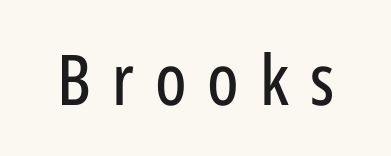
The image shows 70 px condensed sans-serif type, upright; set unusually wide letter spacing (+0.3 em), not underlined; low stroke contrast and a medium x-height.
